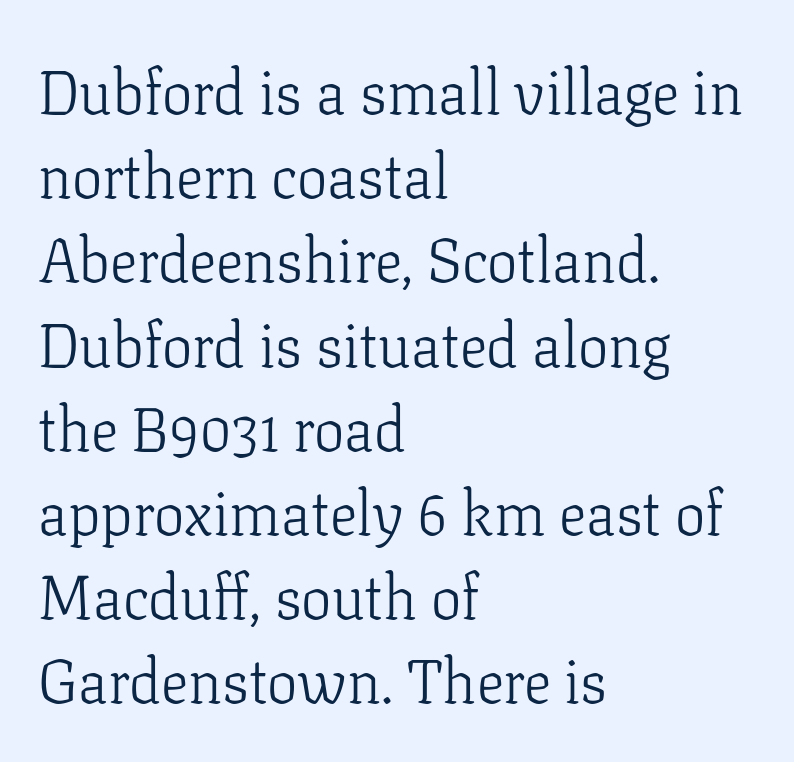
Q: Is the text bold? A: No.
Q: Is the text italic (slanted)? A: No, it is upright.
Q: Is the typeface a serif or a sans-serif typeface? A: Serif.
Q: Is the text underlined? A: No.
Q: How is the paragraph aligned? A: Left-aligned.
Q: Is the spacing between letters normal or unusually wide? A: Normal.
Q: Is the spacing between lines tight, normal or loose? A: Normal.
Q: Width (condensed, normal, or wide)? A: Normal.
Q: Stroke contrast? A: Low.
Q: x-height? A: Medium.
Q: Monospaced? A: No.
